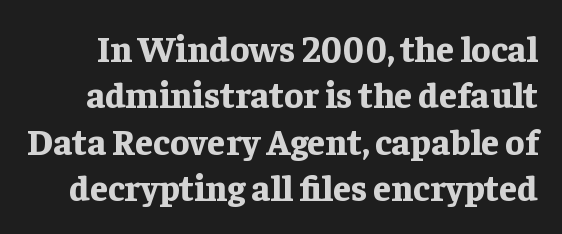
{"serif": "yes", "italic": "no", "bold": "yes", "weight": "bold", "width": "normal", "stroke_contrast": "low", "x_height": "medium", "monospaced": "no", "underline": "no", "line_spacing": "normal", "line_spacing_ratio": 1.29, "letter_spacing": "normal", "letter_spacing_em": 0.0, "glyph_px": 36}
